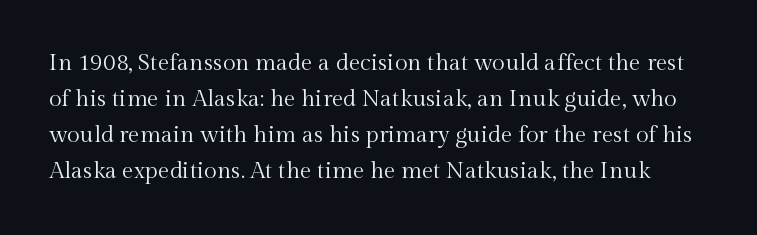
Q: Is the text bold? A: No.
Q: Is the text italic (slanted)? A: No, it is upright.
Q: Is the text underlined? A: No.
Q: Is the spacing between letters normal or unusually wide? A: Normal.
Q: Is the spacing between lines tight, normal or loose? A: Normal.
